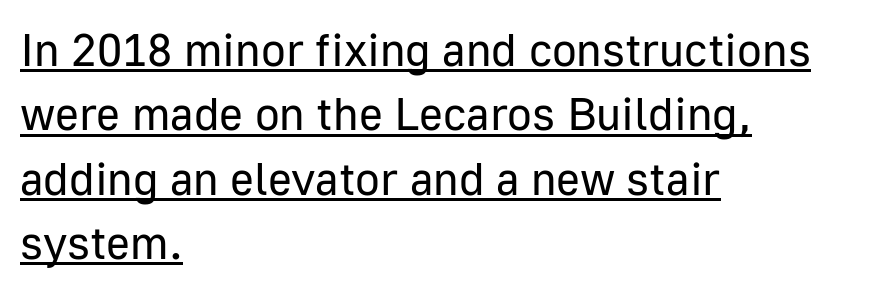
The image shows 46 px regular-weight sans-serif type, upright; set left-aligned, normal line spacing (1.4x), normal letter spacing, underlined; low stroke contrast and a medium x-height.
